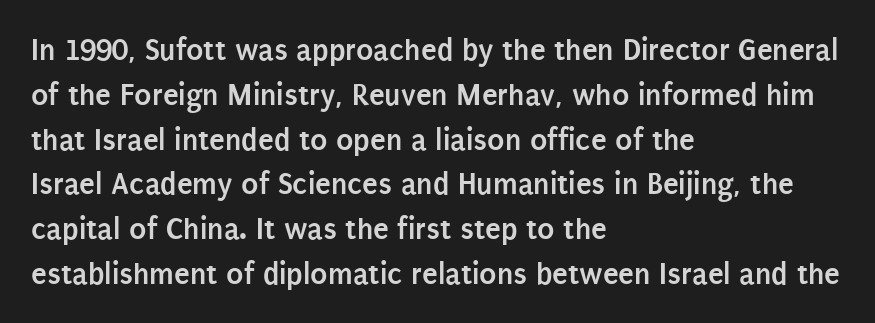
{"serif": "no", "italic": "no", "bold": "yes", "weight": "semibold", "width": "condensed", "stroke_contrast": "low", "x_height": "large", "monospaced": "no", "underline": "no", "align": "left", "line_spacing": "normal", "line_spacing_ratio": 1.4, "letter_spacing": "normal", "letter_spacing_em": 0.0, "glyph_px": 32}
